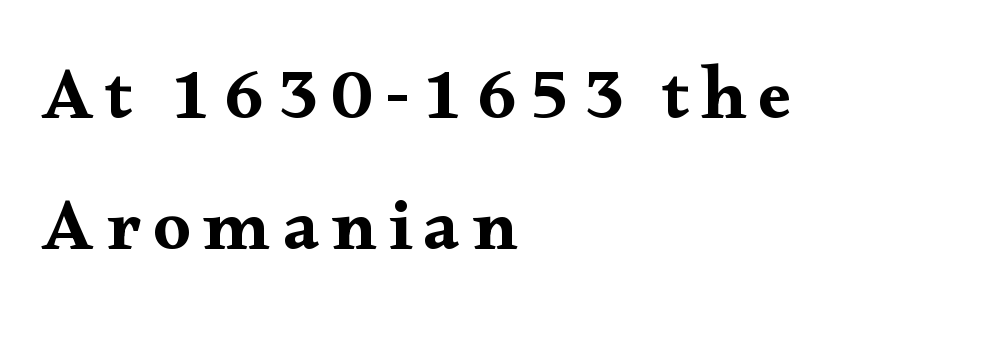
Q: Is the text italic (slanted)? A: No, it is upright.
Q: Is the typeface a serif or a sans-serif typeface? A: Serif.
Q: Is the text underlined? A: No.
Q: How is the paragraph aligned? A: Left-aligned.
Q: Width (condensed, normal, or wide)? A: Wide.
Q: Stroke contrast? A: Medium.
Q: x-height? A: Small.
Q: Monospaced? A: No.
